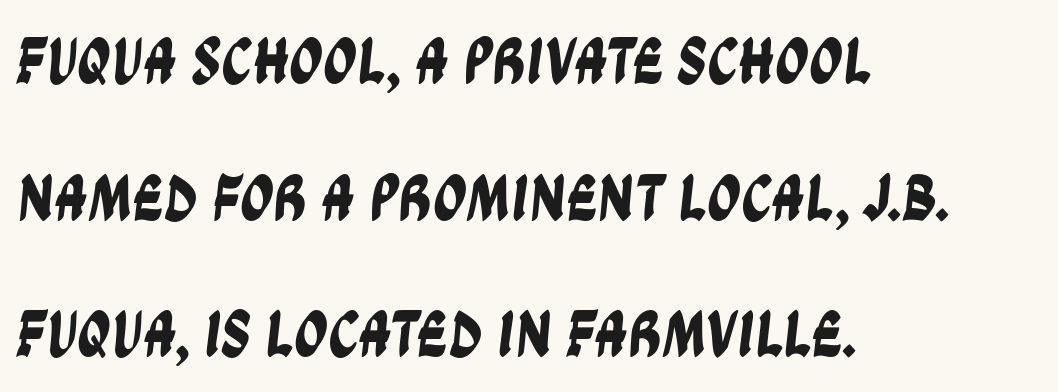
Q: Is the typeface a serif or a sans-serif typeface? A: Sans-serif.
Q: Is the text underlined? A: No.
Q: How is the paragraph aligned? A: Left-aligned.
Q: Is the spacing between letters normal or unusually wide? A: Normal.
Q: Is the spacing between lines tight, normal or loose? A: Loose.
Q: Width (condensed, normal, or wide)? A: Condensed.
Q: Stroke contrast? A: Low.
Q: x-height? A: Large.
Q: Monospaced? A: No.
